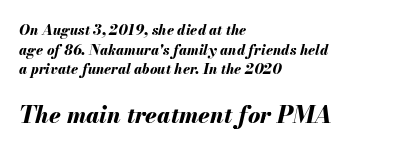
{"italic": "yes", "lean": "right", "slant_degrees": 13, "bold": "yes", "underline": "no", "align": "left", "line_spacing": "normal", "line_spacing_ratio": 1.41, "letter_spacing": "normal", "letter_spacing_em": 0.0, "larger_block": "second", "size_ratio": 1.64, "glyph_px": 23}
